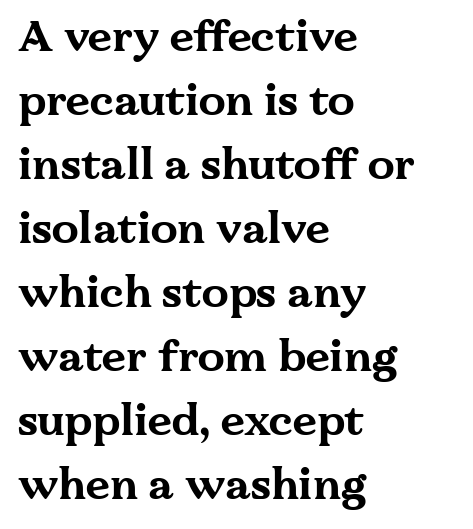
{"serif": "yes", "italic": "no", "bold": "yes", "weight": "bold", "width": "wide", "stroke_contrast": "medium", "x_height": "medium", "monospaced": "no", "underline": "no", "align": "left", "line_spacing": "normal", "line_spacing_ratio": 1.49, "letter_spacing": "normal", "letter_spacing_em": 0.0, "glyph_px": 43}
